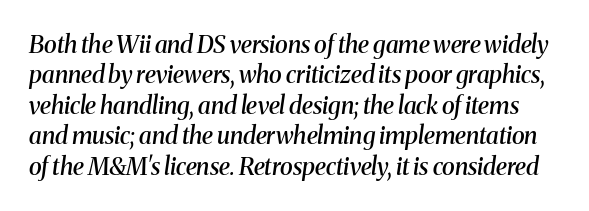
The image shows 24 px text type, italic (leaning right); set normal line spacing (1.27x), normal letter spacing, not underlined.
